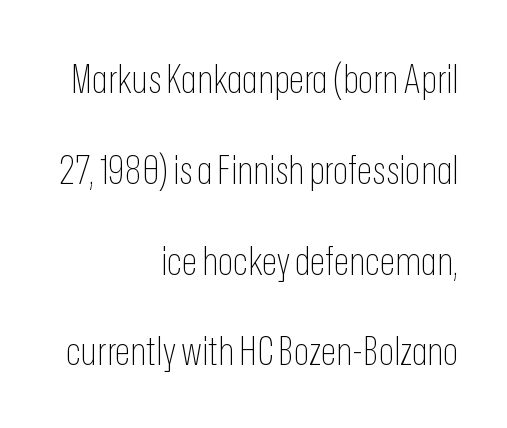
Q: Is the text bold? A: No.
Q: Is the text italic (slanted)? A: No, it is upright.
Q: Is the typeface a serif or a sans-serif typeface? A: Sans-serif.
Q: Is the text underlined? A: No.
Q: How is the paragraph aligned? A: Right-aligned.
Q: Is the spacing between letters normal or unusually wide? A: Normal.
Q: Is the spacing between lines tight, normal or loose? A: Loose.
Q: Width (condensed, normal, or wide)? A: Condensed.
Q: Stroke contrast? A: Low.
Q: x-height? A: Medium.
Q: Monospaced? A: No.
